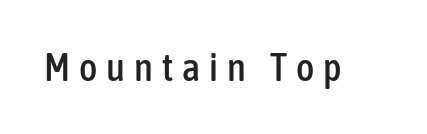
The image shows 39 px condensed sans-serif type, upright; set unusually wide letter spacing (+0.23 em), not underlined; low stroke contrast and a medium x-height.
